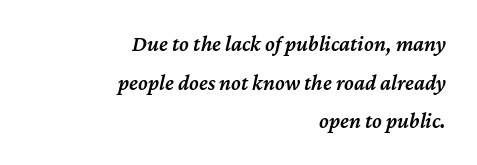
Q: Is the text bold? A: Semi-bold.
Q: Is the text italic (slanted)? A: Yes, it leans right by about 12 degrees.
Q: Is the text underlined? A: No.
Q: How is the paragraph aligned? A: Right-aligned.
Q: Is the spacing between letters normal or unusually wide? A: Normal.
